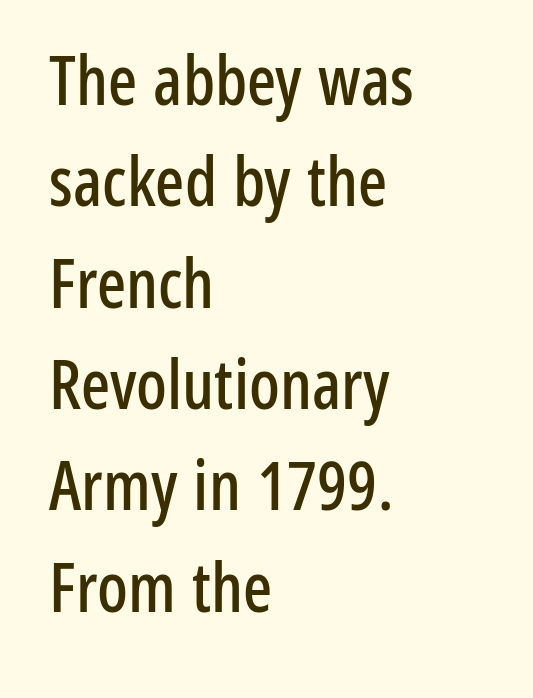
All the whitespace from short lines collects on the right. Look at the bottom of the vertical strokes: they stop flat, with no serifs. Note the varied advance widths — an 'i' is clearly narrower than an 'm'. The specimen reads as upright at a glance.
